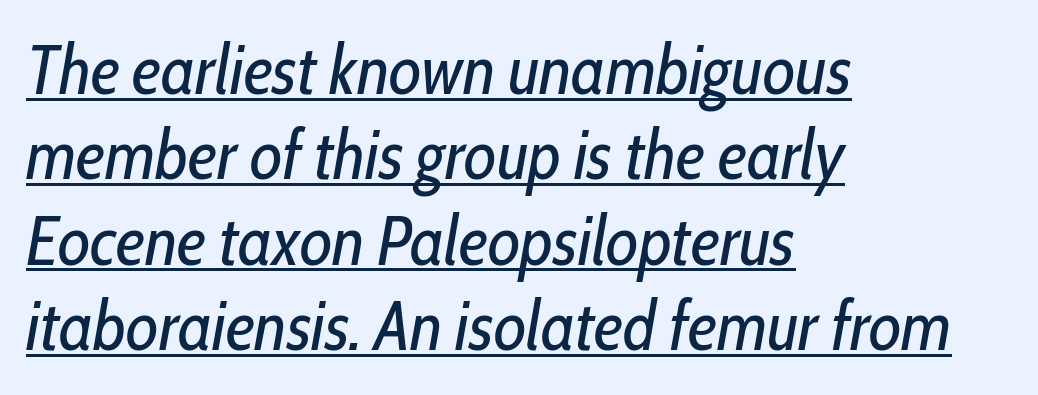
You can see a thin bar hugging the bottom of the glyphs. The ragged edge is on the right, which tells us the setting is flush left. No extra tracking has been applied to these lines. The passage shown is not bold in any degree.
